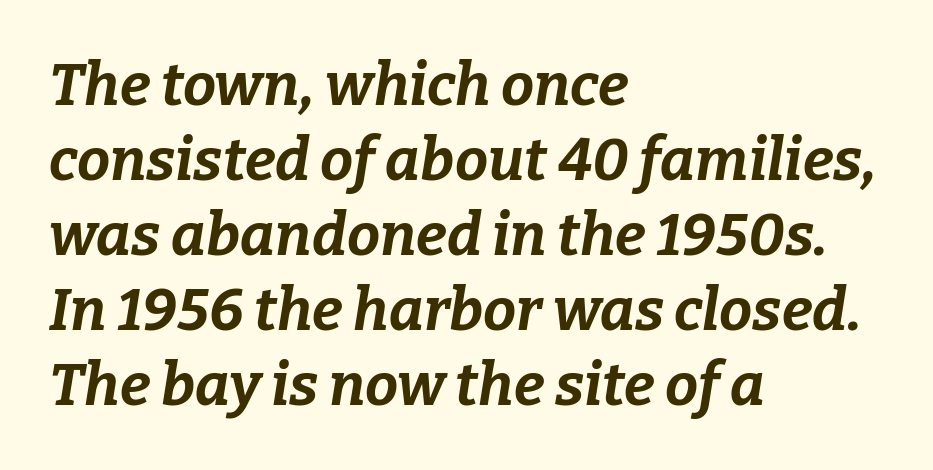
{"italic": "yes", "lean": "right", "slant_degrees": 9, "bold": "yes", "weight": "bold", "width": "normal", "stroke_contrast": "low", "x_height": "medium", "monospaced": "no", "underline": "no", "align": "left", "line_spacing": "normal", "line_spacing_ratio": 1.27, "letter_spacing": "normal", "letter_spacing_em": 0.0, "glyph_px": 59}
